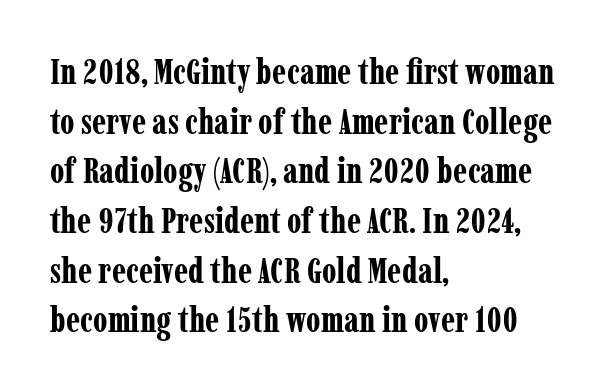
{"serif": "yes", "italic": "no", "bold": "yes", "weight": "bold", "width": "condensed", "stroke_contrast": "low", "x_height": "medium", "monospaced": "no", "underline": "no", "align": "left", "line_spacing": "normal", "line_spacing_ratio": 1.42, "letter_spacing": "normal", "letter_spacing_em": 0.0, "glyph_px": 35}
